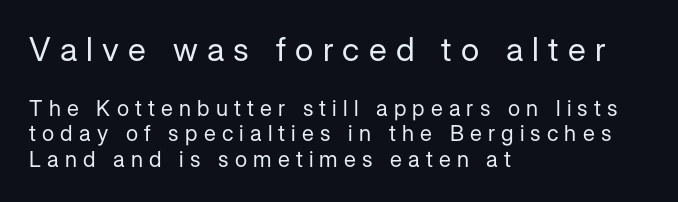
Q: Is the text bold? A: No.
Q: Is the text italic (slanted)? A: No, it is upright.
Q: Is the typeface a serif or a sans-serif typeface? A: Sans-serif.
Q: Is the text underlined? A: No.
Q: How is the paragraph aligned? A: Left-aligned.
Q: Is the spacing between letters normal or unusually wide? A: Unusually wide.
Q: Which block of text is set in a larger size, the first (top) or the second (bottom)? A: The first (top) one.
Q: Width (condensed, normal, or wide)? A: Normal.
Q: Stroke contrast? A: Low.
Q: x-height? A: Medium.
Q: Monospaced? A: No.
